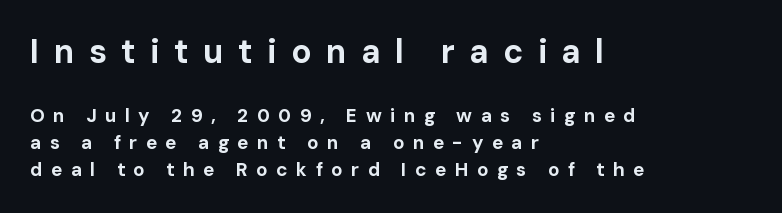
The characters display no serif detailing; their extremities are plain. How would I describe the line gaps? Plain and ordinary. Top chunk: large. Bottom chunk: small. Quick note: not italic, upright. Horizontally, the lines are justified to the leading edge only.
